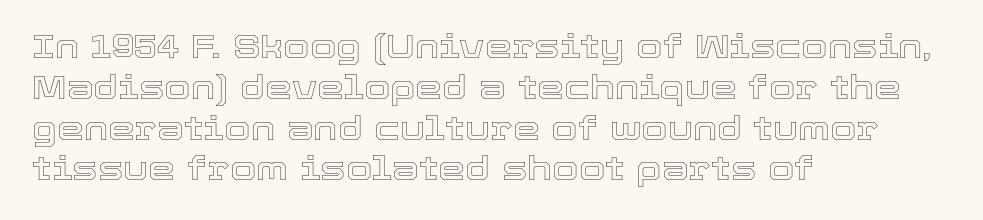
Q: Is the text italic (slanted)? A: No, it is upright.
Q: Is the text underlined? A: No.
Q: How is the paragraph aligned? A: Left-aligned.
Q: Is the spacing between letters normal or unusually wide? A: Normal.
Q: Width (condensed, normal, or wide)? A: Normal.
Q: x-height? A: Medium.
Q: Monospaced? A: No.
